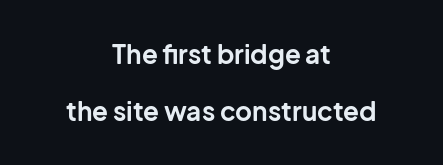
{"italic": "no", "bold": "yes", "underline": "no", "align": "center", "line_spacing": "loose", "line_spacing_ratio": 2.2, "letter_spacing": "normal", "letter_spacing_em": 0.0, "glyph_px": 26}
